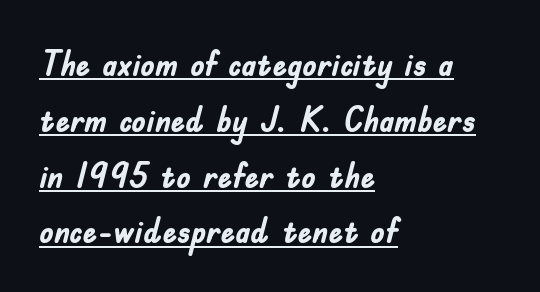
The image shows 36 px semibold, condensed sans-serif type; set left-aligned, normal line spacing (1.55x), normal letter spacing, underlined; low stroke contrast and a small x-height.
